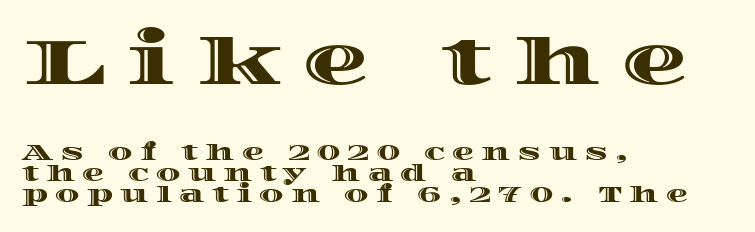
Q: Is the text italic (slanted)? A: No, it is upright.
Q: Is the text underlined? A: No.
Q: How is the paragraph aligned? A: Left-aligned.
Q: Is the spacing between letters normal or unusually wide? A: Unusually wide.
Q: Is the spacing between lines tight, normal or loose? A: Tight.
Q: Which block of text is set in a larger size, the first (top) or the second (bottom)? A: The first (top) one.
Q: Width (condensed, normal, or wide)? A: Wide.
Q: x-height? A: Large.
Q: Monospaced? A: No.
